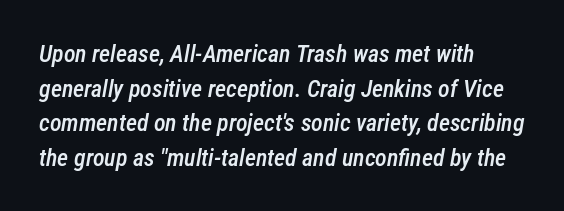
{"italic": "yes", "lean": "right", "slant_degrees": 12, "bold": "semi", "underline": "no", "align": "left", "line_spacing": "normal", "line_spacing_ratio": 1.44, "letter_spacing": "normal", "letter_spacing_em": 0.0, "glyph_px": 24}
